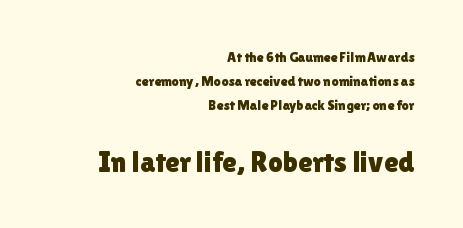
Tracking value appears to be zero — textbook default spacing. Clear beneath every line of the passage. Larger block? The one below; the one above is distinctly smaller. The font's upright variant was chosen for this text.
